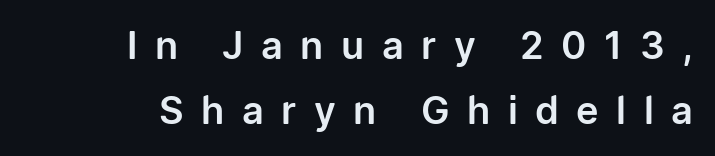
{"serif": "no", "italic": "no", "width": "normal", "stroke_contrast": "low", "x_height": "medium", "monospaced": "no", "underline": "no", "align": "right", "line_spacing_ratio": 1.71, "letter_spacing": "wide", "letter_spacing_em": 0.46, "glyph_px": 38}
